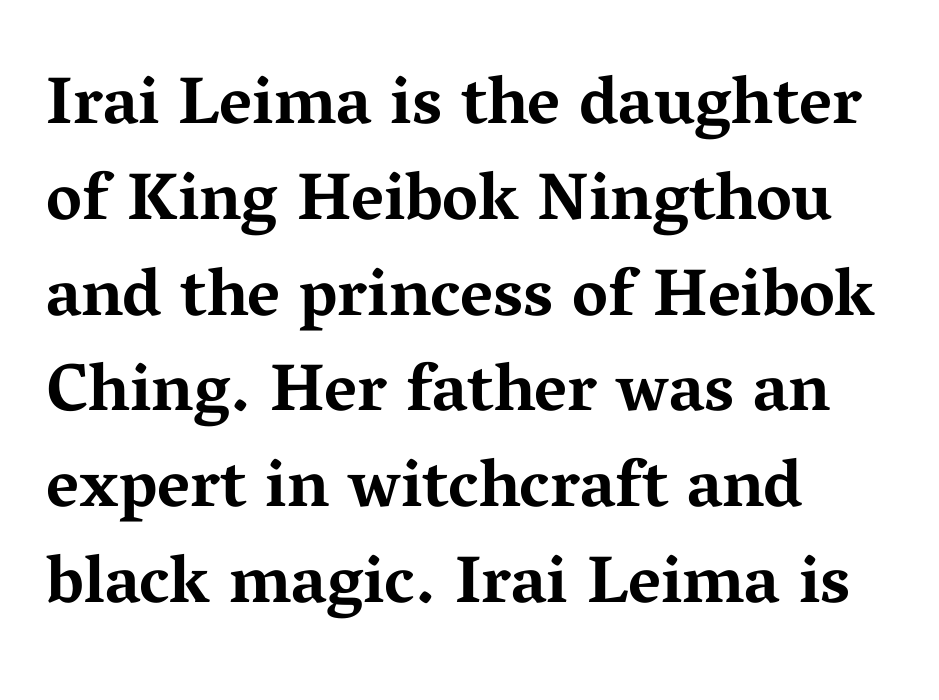
All the whitespace from short lines collects on the right. Default kerning and tracking; the words read as compact shapes. As a designer I'd log this as weight 700, bold. Has an underline been added? It has not. Ascenders rise straight up at ninety degrees.
